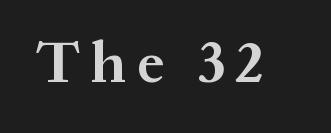
{"serif": "yes", "italic": "no", "bold": "yes", "weight": "bold", "width": "normal", "stroke_contrast": "medium", "x_height": "medium", "monospaced": "no", "underline": "no", "glyph_px": 60}
